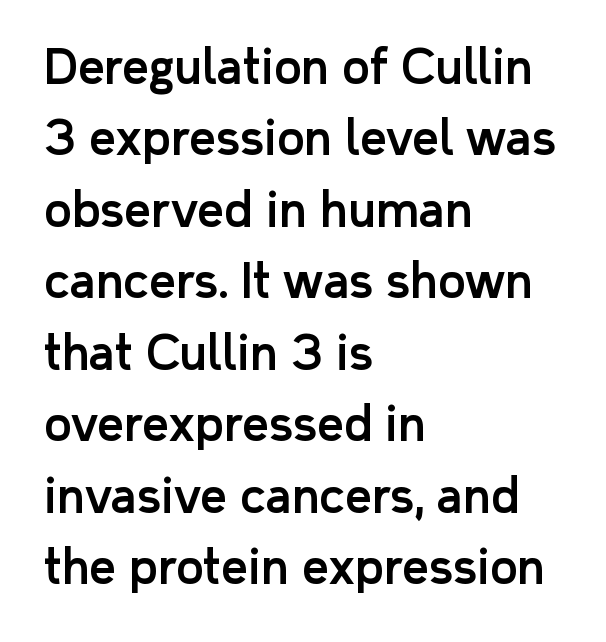
Q: Is the text italic (slanted)? A: No, it is upright.
Q: Is the typeface a serif or a sans-serif typeface? A: Sans-serif.
Q: Is the text underlined? A: No.
Q: How is the paragraph aligned? A: Left-aligned.
Q: Is the spacing between letters normal or unusually wide? A: Normal.
Q: Is the spacing between lines tight, normal or loose? A: Normal.
Q: Width (condensed, normal, or wide)? A: Normal.
Q: Stroke contrast? A: Low.
Q: x-height? A: Medium.
Q: Monospaced? A: No.
